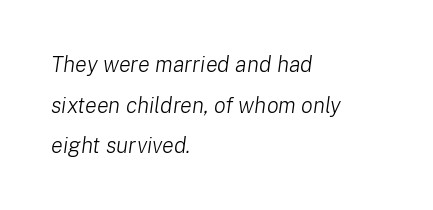
{"italic": "yes", "lean": "right", "slant_degrees": 8, "bold": "no", "underline": "no", "align": "left", "line_spacing_ratio": 1.85, "letter_spacing": "normal", "letter_spacing_em": 0.0, "glyph_px": 22}
